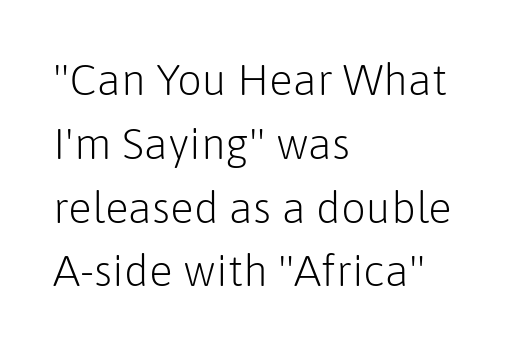
Q: Is the text bold? A: No.
Q: Is the text italic (slanted)? A: No, it is upright.
Q: Is the typeface a serif or a sans-serif typeface? A: Sans-serif.
Q: Is the text underlined? A: No.
Q: How is the paragraph aligned? A: Left-aligned.
Q: Is the spacing between letters normal or unusually wide? A: Normal.
Q: Is the spacing between lines tight, normal or loose? A: Normal.
Q: Width (condensed, normal, or wide)? A: Normal.
Q: Stroke contrast? A: Low.
Q: x-height? A: Medium.
Q: Monospaced? A: No.
